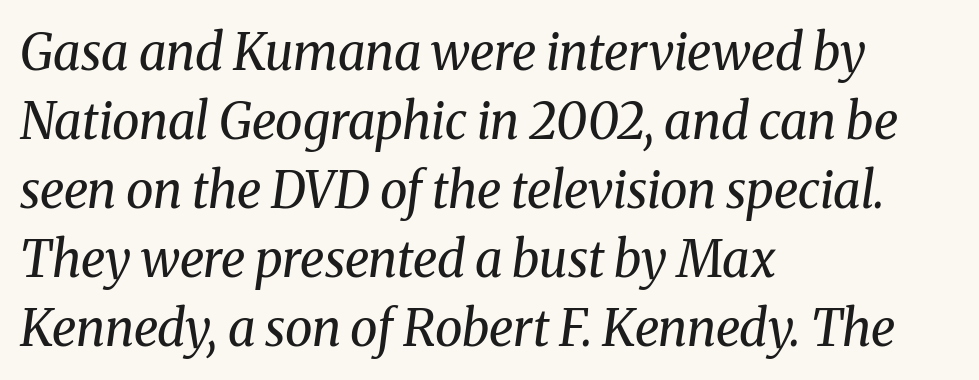
Q: Is the text bold? A: No.
Q: Is the text italic (slanted)? A: Yes, it leans right by about 8 degrees.
Q: Is the typeface a serif or a sans-serif typeface? A: Serif.
Q: Is the text underlined? A: No.
Q: How is the paragraph aligned? A: Left-aligned.
Q: Is the spacing between letters normal or unusually wide? A: Normal.
Q: Is the spacing between lines tight, normal or loose? A: Normal.
Q: Width (condensed, normal, or wide)? A: Normal.
Q: Stroke contrast? A: Medium.
Q: x-height? A: Medium.
Q: Monospaced? A: No.
